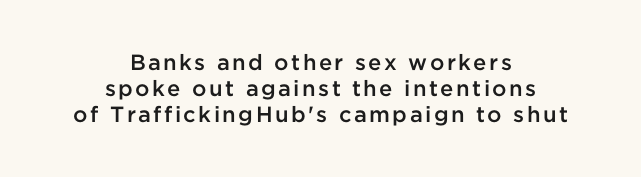
{"italic": "no", "bold": "semi", "underline": "no", "align": "center", "line_spacing_ratio": 1.19, "glyph_px": 22}
